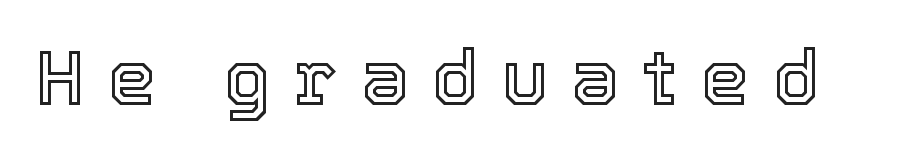
The image shows 77 px text type, upright; set unusually wide letter spacing (+0.3 em), not underlined; a medium x-height.
